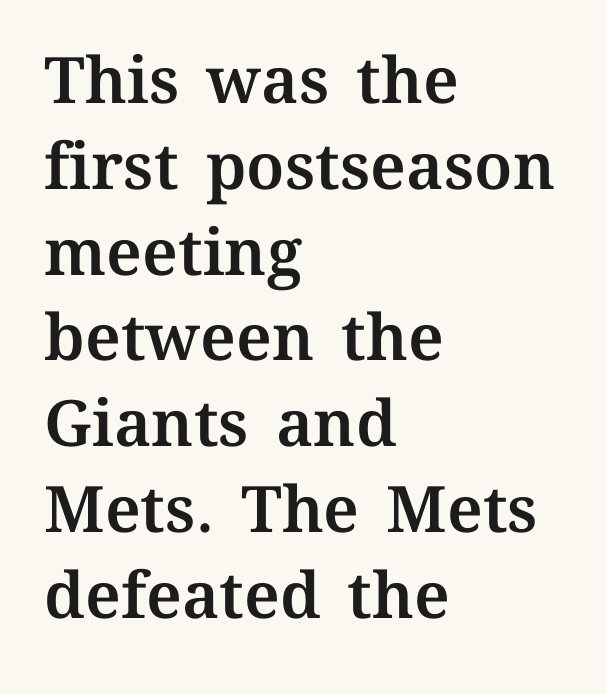
Proportional: the letters do not fall into vertical columns. All the whitespace from short lines collects on the right. Students, note that the glyphs here touch the page at normal intervals. Bare-footed words on every line. The lines sit at an ordinary, default distance from one another. Posture: vertical.
